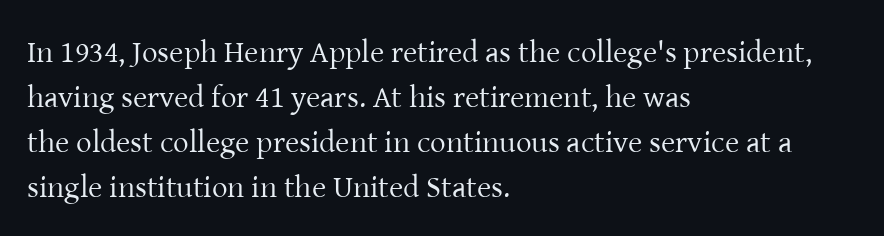
The image shows 31 px regular-weight serif type, upright; set left-aligned, normal line spacing (1.45x), normal letter spacing, not underlined; low stroke contrast and a medium x-height.
